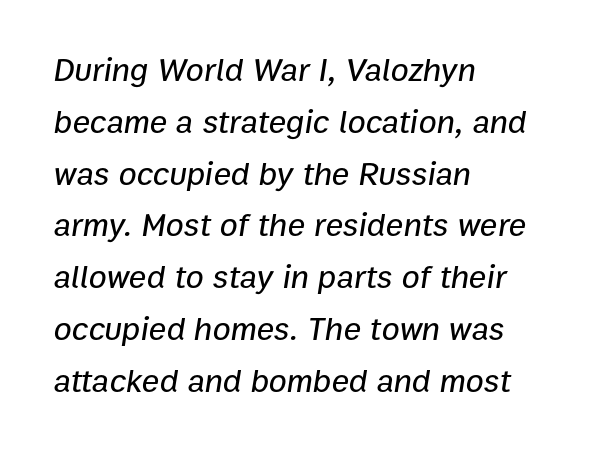
Q: Is the text italic (slanted)? A: Yes, it leans right by about 9 degrees.
Q: Is the text underlined? A: No.
Q: How is the paragraph aligned? A: Left-aligned.
Q: Is the spacing between letters normal or unusually wide? A: Normal.
Q: Is the spacing between lines tight, normal or loose? A: Normal.
Q: Width (condensed, normal, or wide)? A: Normal.
Q: Stroke contrast? A: Low.
Q: x-height? A: Medium.
Q: Monospaced? A: No.
